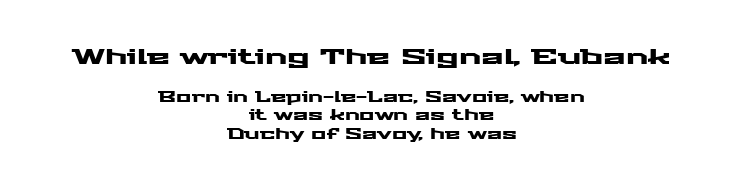
The image shows 21 px text type, upright; set centered, normal line spacing (1.33x), normal letter spacing, not underlined; the first (top) block is 1.5x larger.
